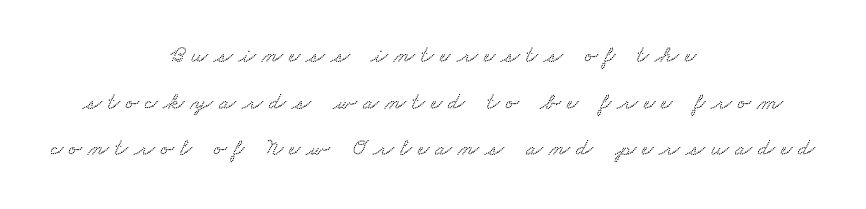
{"underline": "no", "align": "center", "line_spacing": "loose", "line_spacing_ratio": 1.94, "letter_spacing": "wide", "letter_spacing_em": 0.26, "glyph_px": 24}
